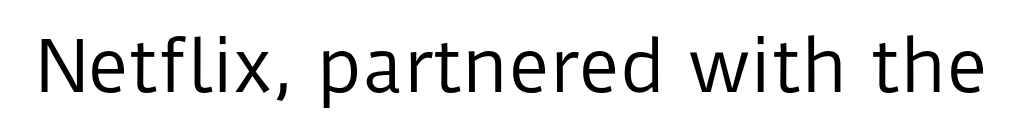
The image shows 70 px regular-weight sans-serif type, upright; set normal letter spacing, not underlined; low stroke contrast and a medium x-height.
